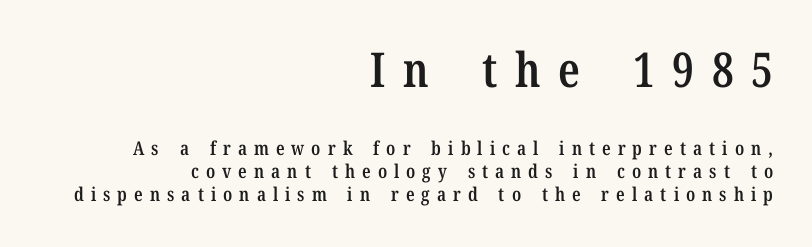
Q: Is the text bold? A: Semi-bold.
Q: Is the text italic (slanted)? A: No, it is upright.
Q: Is the typeface a serif or a sans-serif typeface? A: Serif.
Q: Is the text underlined? A: No.
Q: How is the paragraph aligned? A: Right-aligned.
Q: Is the spacing between letters normal or unusually wide? A: Unusually wide.
Q: Which block of text is set in a larger size, the first (top) or the second (bottom)? A: The first (top) one.
Q: Width (condensed, normal, or wide)? A: Condensed.
Q: Stroke contrast? A: Low.
Q: x-height? A: Medium.
Q: Monospaced? A: No.
